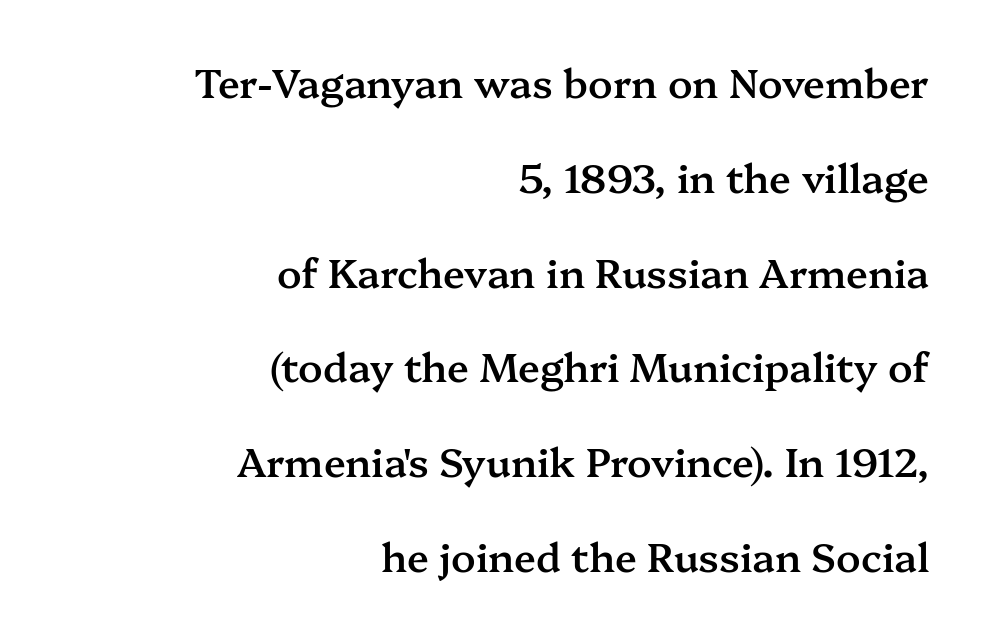
{"serif": "yes", "italic": "no", "bold": "semi", "weight": "semibold", "width": "normal", "stroke_contrast": "medium", "x_height": "medium", "monospaced": "no", "underline": "no", "align": "right", "line_spacing": "loose", "line_spacing_ratio": 2.37, "letter_spacing": "normal", "letter_spacing_em": 0.0, "glyph_px": 40}
